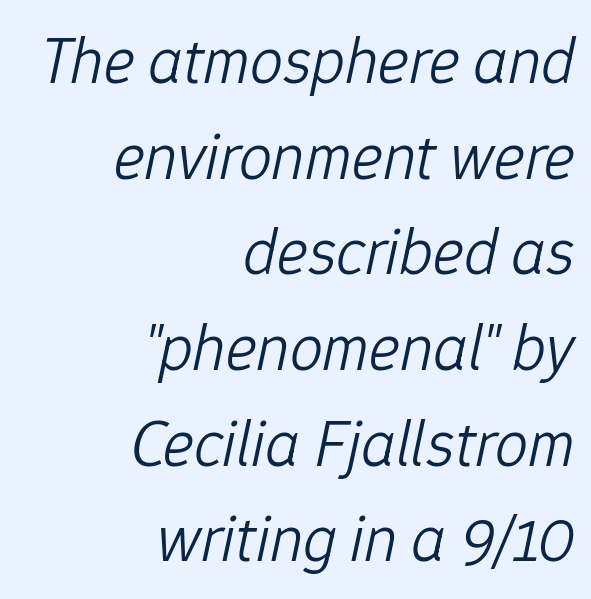
The image shows 66 px light type, italic (leaning right); set right-aligned, normal line spacing (1.45x), normal letter spacing, not underlined; low stroke contrast and a medium x-height.
